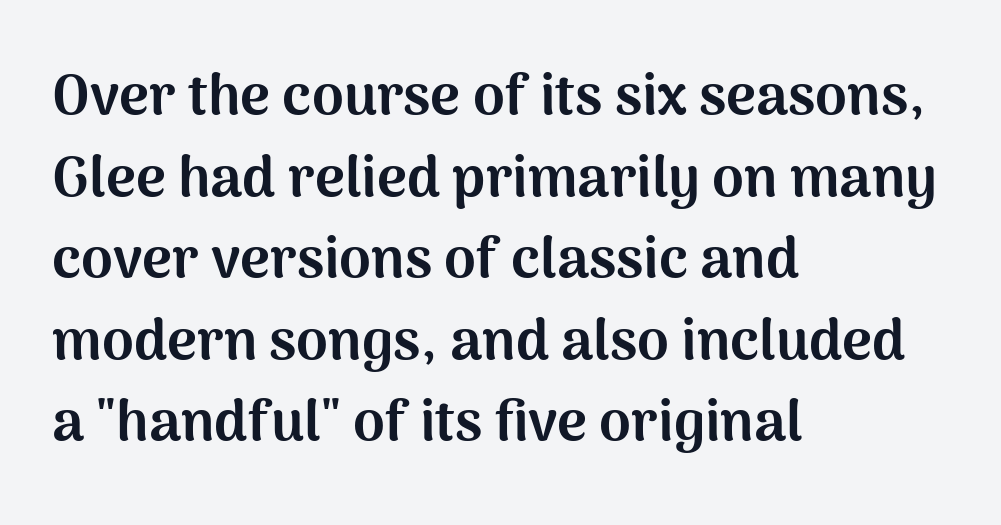
Q: Is the text bold? A: Yes.
Q: Is the text italic (slanted)? A: No, it is upright.
Q: Is the typeface a serif or a sans-serif typeface? A: Sans-serif.
Q: Is the text underlined? A: No.
Q: How is the paragraph aligned? A: Left-aligned.
Q: Is the spacing between letters normal or unusually wide? A: Normal.
Q: Is the spacing between lines tight, normal or loose? A: Normal.
Q: Width (condensed, normal, or wide)? A: Normal.
Q: Stroke contrast? A: Medium.
Q: x-height? A: Medium.
Q: Monospaced? A: No.
